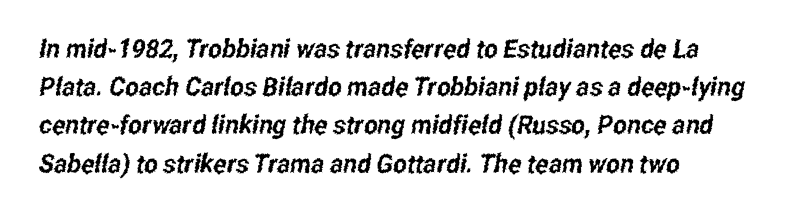
Q: Is the text underlined? A: No.
Q: How is the paragraph aligned? A: Left-aligned.
Q: Is the spacing between letters normal or unusually wide? A: Normal.
Q: Is the spacing between lines tight, normal or loose? A: Normal.
